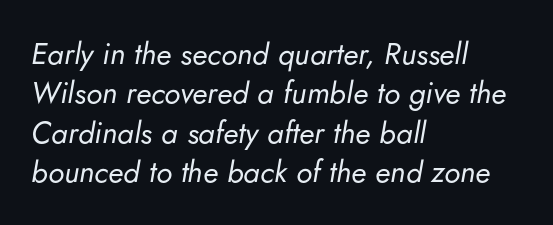
Glance below the letters and you will spot only blank space. On a weight scale, this lands at 450 or below. The face used here is rendered with its standard letterfit. Leading: standard. The passage shown leans; its letterforms are oblique. The face used here is proportionally spaced, like ordinary book or web type.
